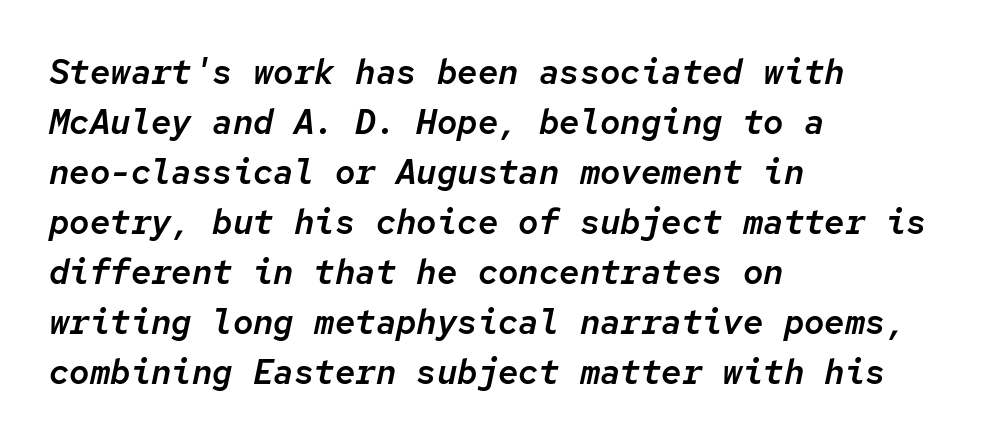
The image shows 34 px text type, italic (leaning right), monospaced; set left-aligned, normal line spacing (1.47x), normal letter spacing, not underlined; low stroke contrast and a medium x-height.
